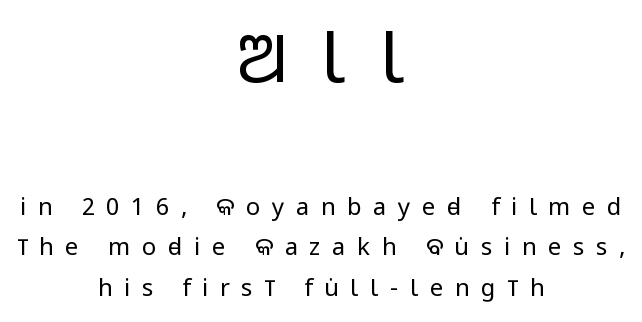
Q: Is the text bold? A: No.
Q: Is the text italic (slanted)? A: No, it is upright.
Q: Is the typeface a serif or a sans-serif typeface? A: Sans-serif.
Q: Is the text underlined? A: No.
Q: How is the paragraph aligned? A: Centered.
Q: Is the spacing between letters normal or unusually wide? A: Unusually wide.
Q: Is the spacing between lines tight, normal or loose? A: Normal.
Q: Which block of text is set in a larger size, the first (top) or the second (bottom)? A: The first (top) one.
Q: Width (condensed, normal, or wide)? A: Condensed.
Q: Stroke contrast? A: Low.
Q: x-height? A: Large.
Q: Monospaced? A: No.
